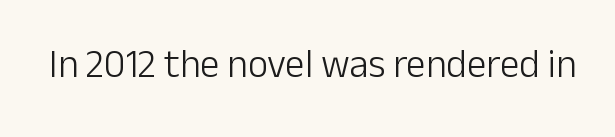
{"serif": "no", "italic": "no", "bold": "no", "weight": "light", "width": "normal", "stroke_contrast": "low", "x_height": "medium", "monospaced": "no", "underline": "no", "letter_spacing": "normal", "letter_spacing_em": 0.0, "glyph_px": 39}
